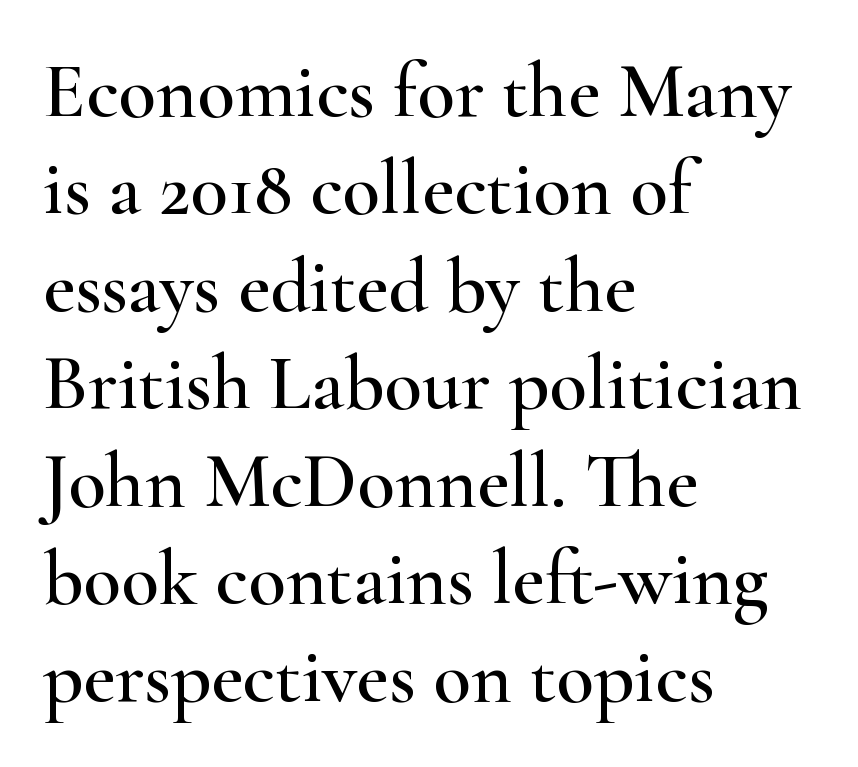
{"serif": "yes", "italic": "no", "width": "wide", "stroke_contrast": "high", "x_height": "small", "monospaced": "no", "underline": "no", "align": "left", "line_spacing": "normal", "line_spacing_ratio": 1.25, "letter_spacing": "normal", "letter_spacing_em": 0.0, "glyph_px": 78}
